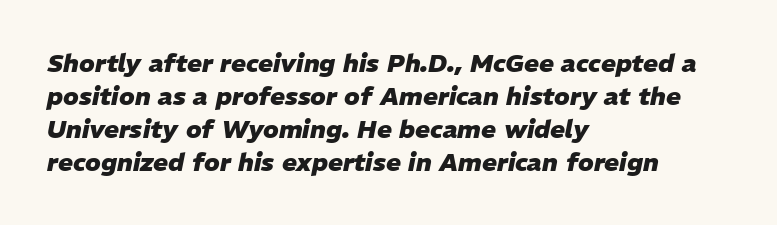
Q: Is the text bold? A: Yes.
Q: Is the text italic (slanted)? A: Yes, it leans right by about 11 degrees.
Q: Is the text underlined? A: No.
Q: How is the paragraph aligned? A: Left-aligned.
Q: Is the spacing between letters normal or unusually wide? A: Normal.
Q: Is the spacing between lines tight, normal or loose? A: Normal.
